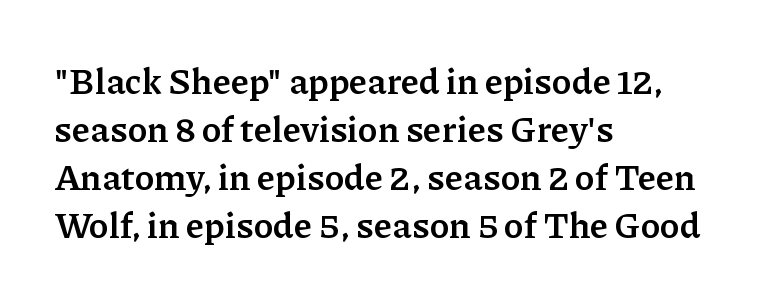
The face used here is rendered with its standard letterfit. A typesetter would call this proportional, since set widths differ per character. Vertical spacing — default. The text block is weighted toward the left margin, trailing off unevenly rightward.
